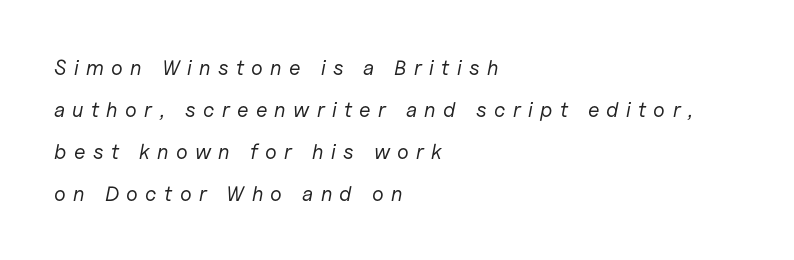
Q: Is the text bold? A: No.
Q: Is the text italic (slanted)? A: Yes, it leans right by about 11 degrees.
Q: Is the text underlined? A: No.
Q: How is the paragraph aligned? A: Left-aligned.
Q: Is the spacing between letters normal or unusually wide? A: Unusually wide.
Q: Is the spacing between lines tight, normal or loose? A: Loose.
